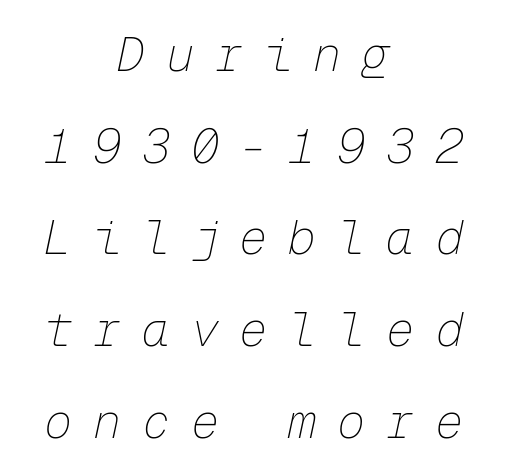
A typesetter would call this monospace, since all characters share one set width. These lines have a slow, spaced-out rhythm from letter to letter. Whoever set this chose breathing room over compactness in the vertical rhythm. The whole block is typeset with a tilt. Underline: absent.
